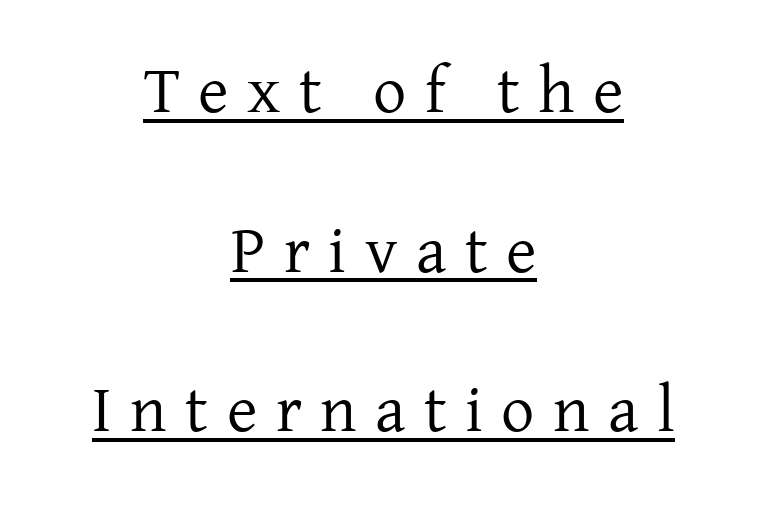
The image shows 66 px regular-weight serif type, upright; set centered, loose line spacing (2.42x), unusually wide letter spacing (+0.28 em), underlined; low stroke contrast and a medium x-height.
